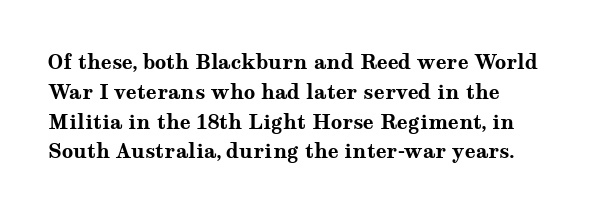
The image shows 20 px bold type, upright; set left-aligned, normal line spacing (1.49x), normal letter spacing, not underlined.
